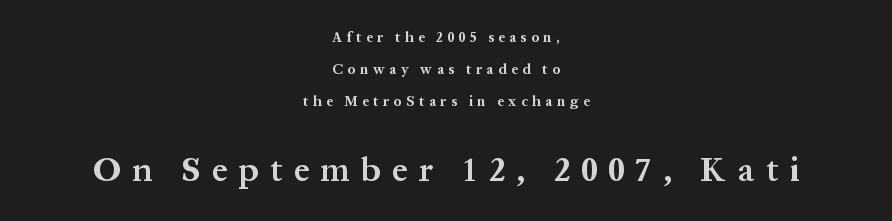
{"serif": "yes", "italic": "no", "bold": "yes", "weight": "bold", "width": "normal", "stroke_contrast": "medium", "x_height": "medium", "monospaced": "no", "underline": "no", "align": "center", "line_spacing": "loose", "line_spacing_ratio": 2.3, "letter_spacing": "wide", "letter_spacing_em": 0.33, "larger_block": "second", "size_ratio": 2.43, "glyph_px": 34}
